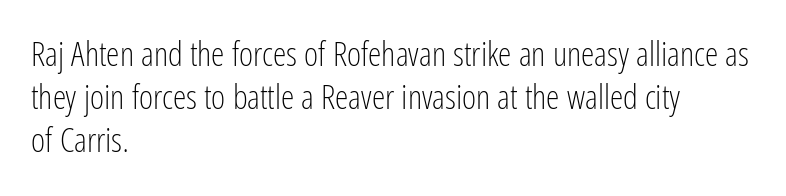
{"serif": "no", "italic": "no", "bold": "no", "weight": "light", "width": "condensed", "stroke_contrast": "low", "x_height": "medium", "monospaced": "no", "underline": "no", "align": "left", "line_spacing": "normal", "line_spacing_ratio": 1.27, "letter_spacing": "normal", "letter_spacing_em": 0.0, "glyph_px": 34}
